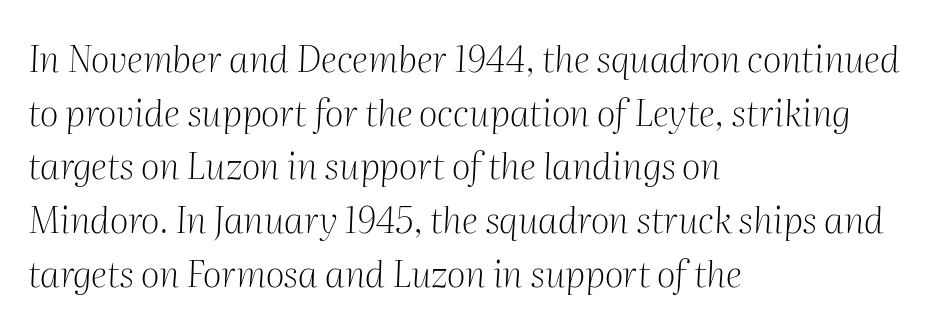
Notice how the passage keeps a crisp vertical edge on the left only. Slanted lettering throughout. Each letter keeps its own natural width here, so spacing adapts to shape. Compared with typical paragraphs, the rows here are spaced about the same. Stroke terminals: seriffed. Between one letter and the next there's only the usual sliver of space.
